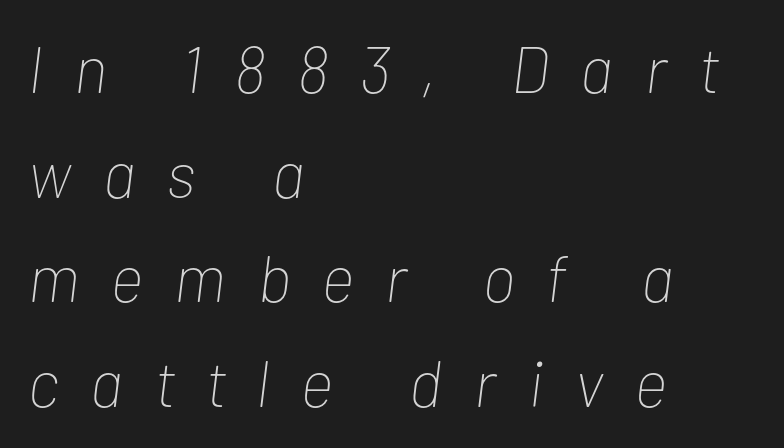
The image shows 65 px thin, condensed type, italic (leaning right); set left-aligned, normal line spacing (1.61x), unusually wide letter spacing (+0.49 em), not underlined; low stroke contrast and a medium x-height.
